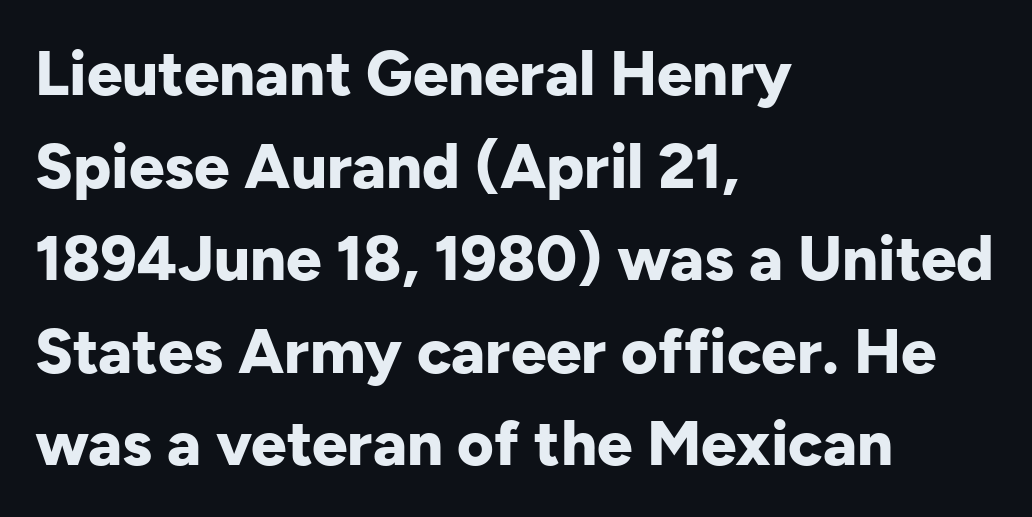
{"serif": "no", "italic": "no", "bold": "yes", "weight": "bold", "width": "normal", "stroke_contrast": "low", "x_height": "medium", "monospaced": "no", "underline": "no", "align": "left", "line_spacing": "normal", "line_spacing_ratio": 1.47, "letter_spacing": "normal", "letter_spacing_em": 0.0, "glyph_px": 63}
